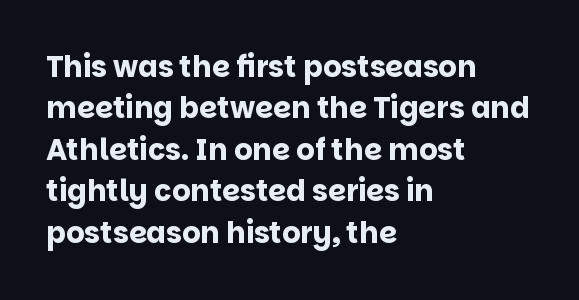
{"serif": "no", "italic": "no", "bold": "yes", "weight": "bold", "width": "normal", "stroke_contrast": "low", "x_height": "large", "monospaced": "no", "underline": "no", "align": "left", "line_spacing": "normal", "line_spacing_ratio": 1.43, "letter_spacing": "normal", "letter_spacing_em": 0.0, "glyph_px": 29}
